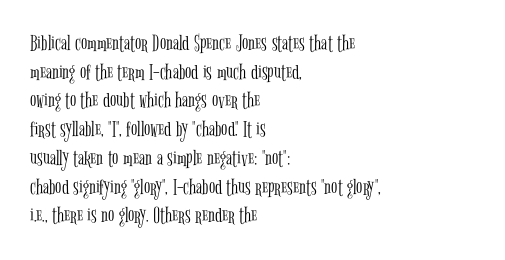
The lines sit at an ordinary, default distance from one another. The text block is weighted toward the left margin, trailing off unevenly rightward. Tracking value appears to be zero — textbook default spacing. Has an underline been added? It has not. Stroke mass is kept to a normal reading level or below.
